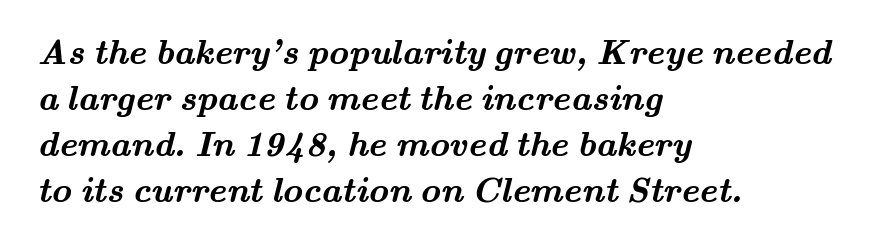
Q: Is the text bold? A: Yes.
Q: Is the typeface a serif or a sans-serif typeface? A: Serif.
Q: Is the text underlined? A: No.
Q: How is the paragraph aligned? A: Left-aligned.
Q: Is the spacing between letters normal or unusually wide? A: Normal.
Q: Is the spacing between lines tight, normal or loose? A: Normal.
Q: Width (condensed, normal, or wide)? A: Wide.
Q: Stroke contrast? A: Medium.
Q: x-height? A: Small.
Q: Monospaced? A: No.
